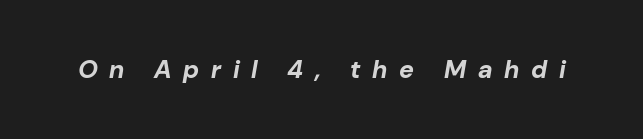
{"italic": "yes", "lean": "right", "slant_degrees": 10, "bold": "yes", "underline": "no", "letter_spacing": "wide", "letter_spacing_em": 0.47, "glyph_px": 25}
